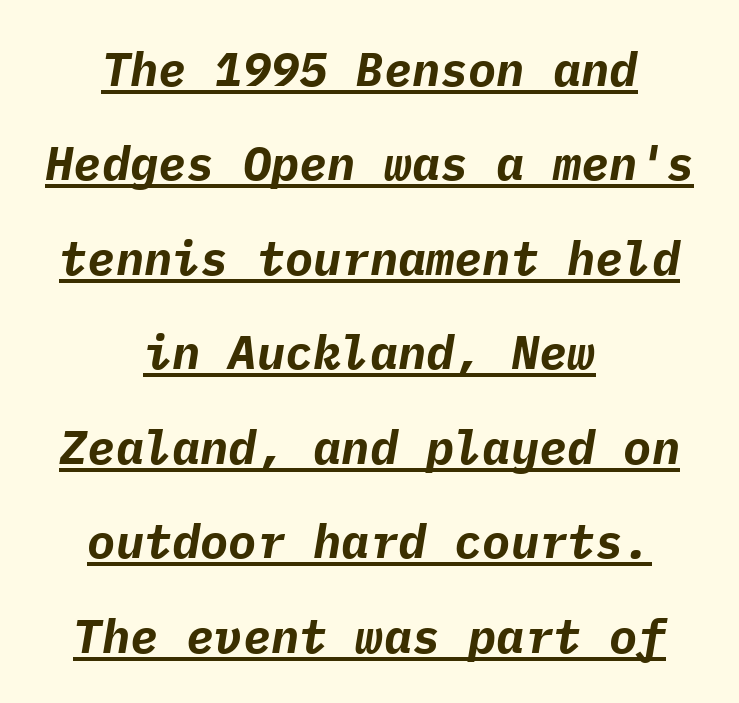
{"italic": "yes", "lean": "right", "slant_degrees": 9, "bold": "yes", "weight": "bold", "width": "normal", "stroke_contrast": "low", "x_height": "medium", "monospaced": "yes", "underline": "yes", "align": "center", "line_spacing": "loose", "line_spacing_ratio": 2.01, "letter_spacing": "normal", "letter_spacing_em": 0.0, "glyph_px": 47}
